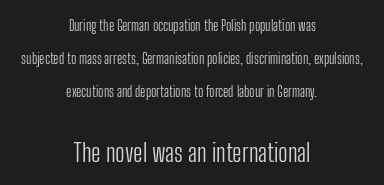
Vertical spacing — loose. The passage shown begins with its smaller block and ends with its larger one. Stem width sits at or under what a default text font uses. Notice how the stems are strictly vertical — no italics here. Tracking here is standard; glyphs follow each other at the usual distance. Only glyphs here, with clear space below each row.
